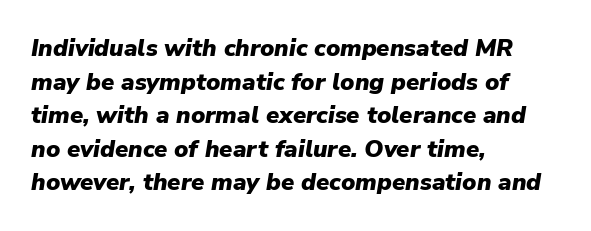
Summary of weight: heavy, a full bold. Does the leading feel generous? No, just average. The gap between lines stays unmarked. When letters slant like this, we call the style italic. Here the glyphs are tracked normally, forming tight word shapes. Typeset ragged right — the left edge is the straight one.
